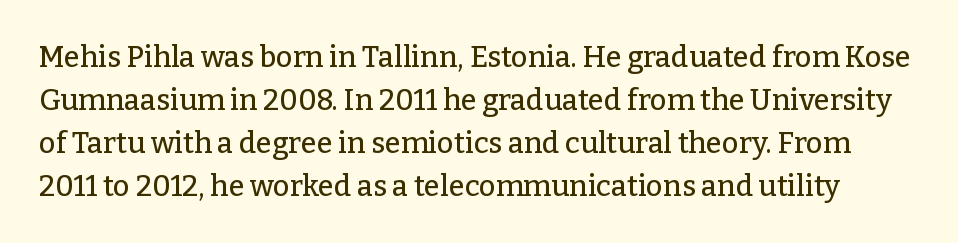
{"serif": "yes", "italic": "no", "width": "normal", "stroke_contrast": "low", "x_height": "medium", "monospaced": "no", "underline": "no", "line_spacing": "normal", "line_spacing_ratio": 1.48, "letter_spacing": "normal", "letter_spacing_em": 0.0, "glyph_px": 29}
